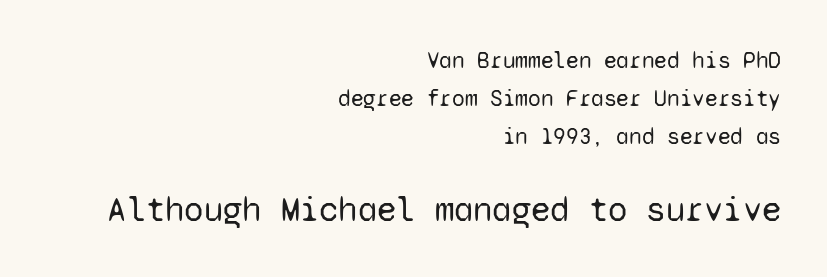
The image shows 35 px regular-weight sans-serif type, upright, monospaced; set right-aligned, normal line spacing (1.65x), normal letter spacing, not underlined; the second (bottom) block is 1.52x larger; low stroke contrast and a medium x-height.
